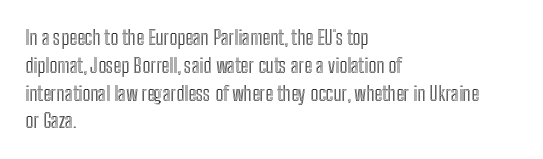
Q: Is the text italic (slanted)? A: No, it is upright.
Q: Is the text underlined? A: No.
Q: How is the paragraph aligned? A: Left-aligned.
Q: Is the spacing between letters normal or unusually wide? A: Normal.
Q: Is the spacing between lines tight, normal or loose? A: Normal.
